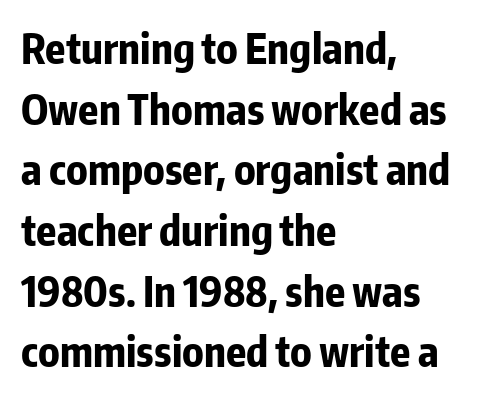
The image shows 41 px bold, condensed sans-serif type, upright; set left-aligned, normal line spacing (1.48x), normal letter spacing, not underlined; low stroke contrast and a medium x-height.
